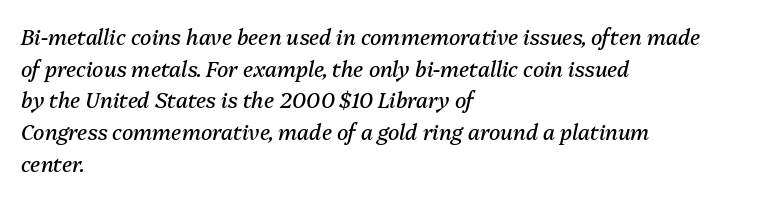
These lines sit exactly where default settings would place them. A typesetter would mark this as italic. All the whitespace from short lines collects on the right. This is not heavy type; no bold has been used. Bare-footed words on every line.
